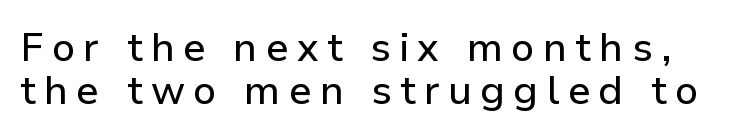
The image shows 40 px sans-serif type, upright; set tight line spacing (1.08x), unusually wide letter spacing (+0.21 em), not underlined; low stroke contrast and a medium x-height.
